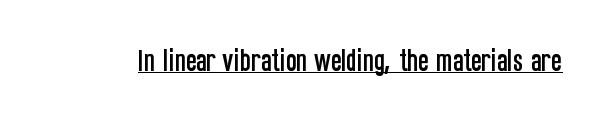
Q: Is the text italic (slanted)? A: No, it is upright.
Q: Is the text underlined? A: Yes.
Q: Is the spacing between letters normal or unusually wide? A: Normal.
